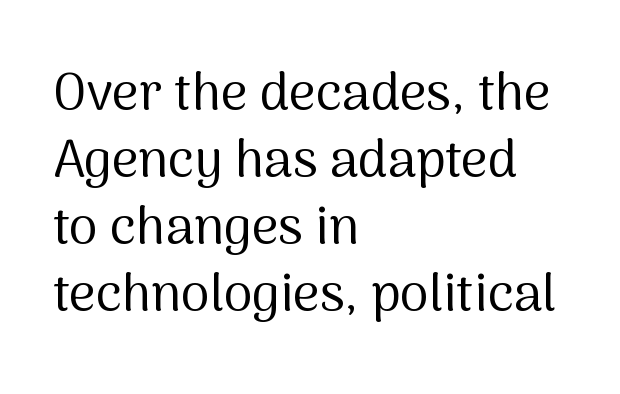
The image shows 52 px regular-weight sans-serif type, upright; set left-aligned, normal line spacing (1.29x), normal letter spacing, not underlined; medium stroke contrast and a medium x-height.
